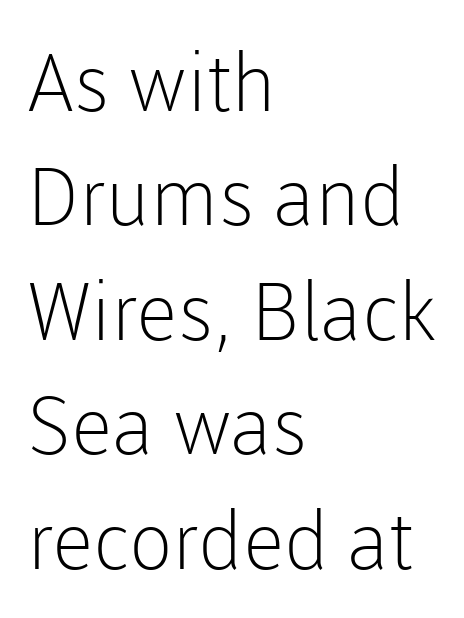
{"serif": "no", "italic": "no", "bold": "no", "weight": "light", "width": "normal", "stroke_contrast": "low", "x_height": "medium", "monospaced": "no", "underline": "no", "align": "left", "line_spacing": "normal", "line_spacing_ratio": 1.43, "letter_spacing": "normal", "letter_spacing_em": 0.0, "glyph_px": 80}
